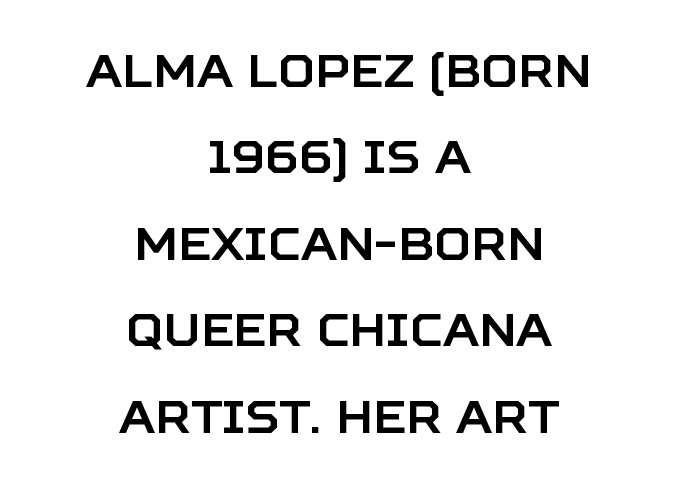
Q: Is the text italic (slanted)? A: No, it is upright.
Q: Is the typeface a serif or a sans-serif typeface? A: Sans-serif.
Q: Is the text underlined? A: No.
Q: How is the paragraph aligned? A: Centered.
Q: Is the spacing between letters normal or unusually wide? A: Normal.
Q: Is the spacing between lines tight, normal or loose? A: Loose.
Q: Width (condensed, normal, or wide)? A: Normal.
Q: Stroke contrast? A: Low.
Q: x-height? A: Large.
Q: Monospaced? A: No.
